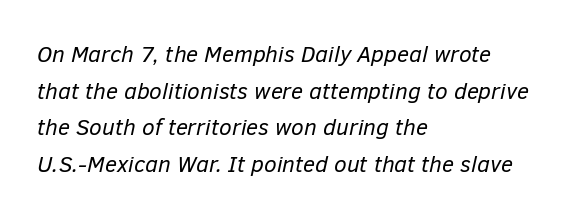
The image shows 23 px text type, italic (leaning right); set left-aligned, normal line spacing (1.59x), normal letter spacing, not underlined.
